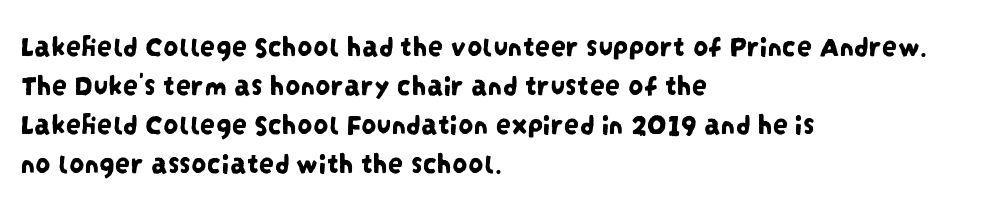
The image shows 30 px condensed sans-serif type; set left-aligned, normal line spacing (1.3x), normal letter spacing, not underlined; low stroke contrast and a large x-height.
